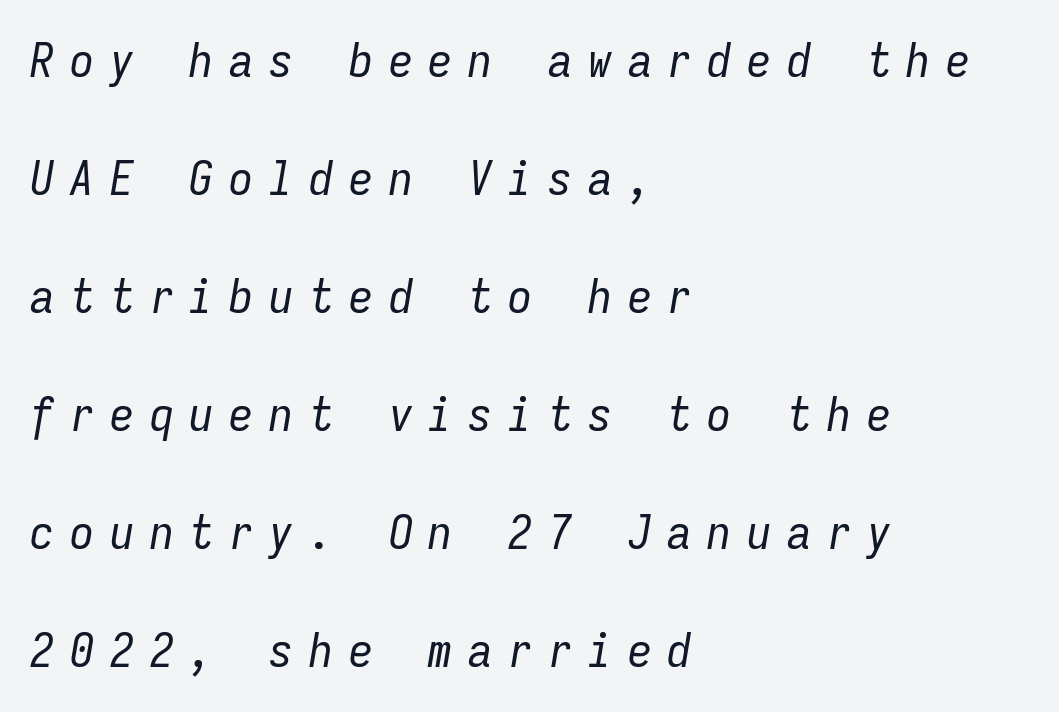
The image shows 48 px regular-weight, condensed type, italic (leaning right), monospaced; set left-aligned, loose line spacing (2.46x), unusually wide letter spacing (+0.33 em), not underlined; low stroke contrast and a medium x-height.
